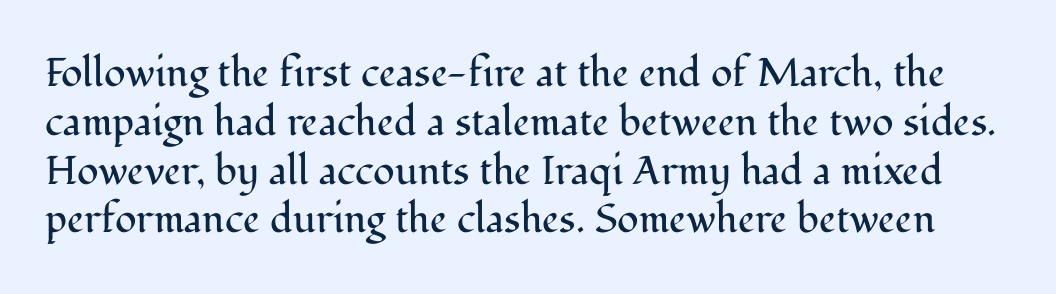
Check under the words: just untouched page. Is the letter spacing exaggerated? No — it looks like the ordinary default. The face used here is seriffed, in the tradition of book romans. Is this a fixed-width face? No — the glyphs have proportional, varying widths.
